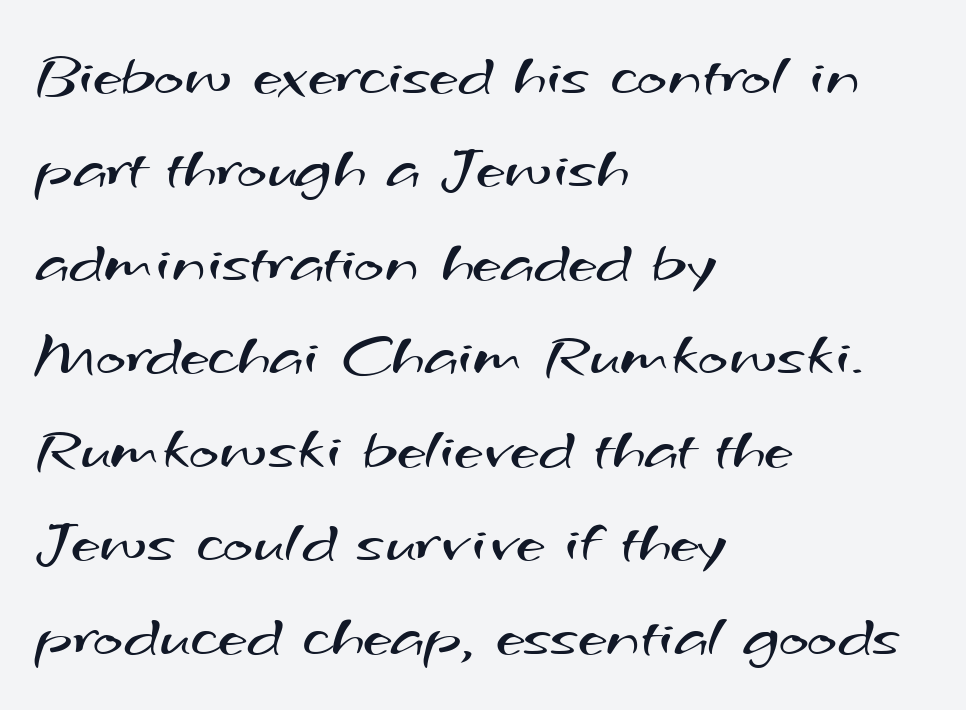
A normal amount of white space separates one row of letters from the next. The rendering keeps characters at their native spacing. Does the copy run flush right? No — it runs flush left. Note: no serifs on the glyphs. Stroke mass is kept to a normal reading level or below.
